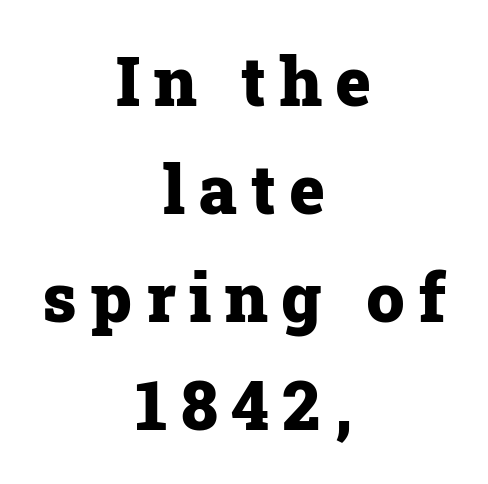
The image shows 68 px heavy serif type, upright; set centered, normal line spacing (1.59x), unusually wide letter spacing (+0.2 em), not underlined; low stroke contrast and a medium x-height.
